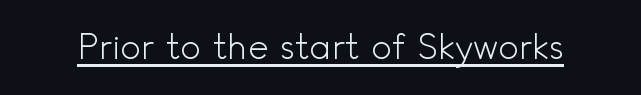
The image shows 35 px light sans-serif type, upright; set normal letter spacing, underlined; a small x-height.
